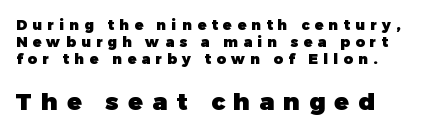
Q: Is the text bold? A: Yes.
Q: Is the text italic (slanted)? A: No, it is upright.
Q: Is the text underlined? A: No.
Q: How is the paragraph aligned? A: Left-aligned.
Q: Is the spacing between letters normal or unusually wide? A: Unusually wide.
Q: Which block of text is set in a larger size, the first (top) or the second (bottom)? A: The second (bottom) one.
